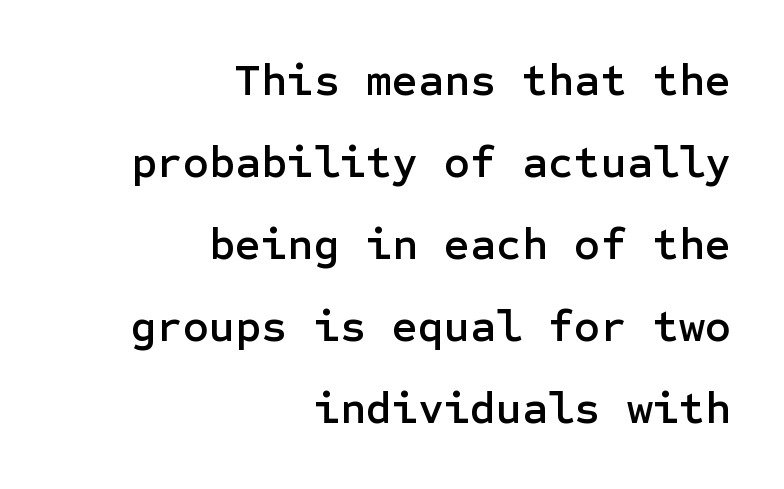
The image shows 45 px sans-serif type, upright; set right-aligned, line spacing 1.82x, normal letter spacing, not underlined; low stroke contrast and a medium x-height.
